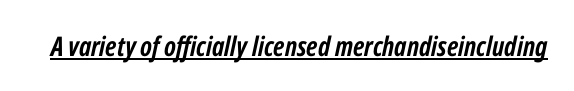
{"italic": "yes", "lean": "right", "slant_degrees": 12, "bold": "yes", "underline": "yes", "letter_spacing": "normal", "letter_spacing_em": 0.0, "glyph_px": 27}
